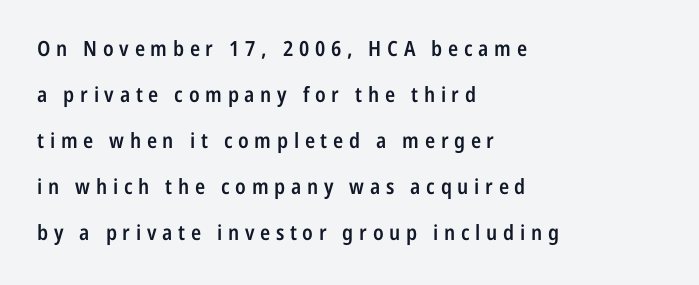
The image shows 21 px text type, upright; set left-aligned, loose line spacing (2.19x), unusually wide letter spacing (+0.27 em), not underlined.
